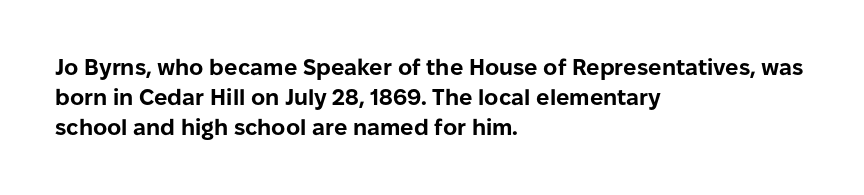
Italic: no, the glyphs are upright roman. Standard letterfit; no display-style spreading of the glyphs. Glance below the letters and you will spot only blank space. Its strokes are broad and dark, the hallmark of bold type.
